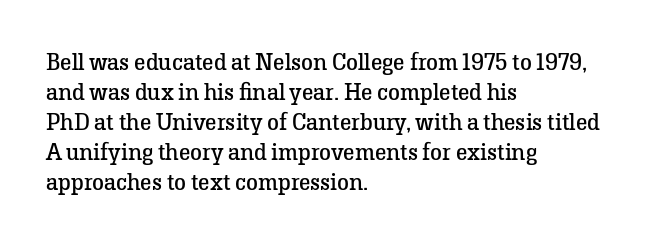
Q: Is the text bold? A: No.
Q: Is the text italic (slanted)? A: No, it is upright.
Q: Is the text underlined? A: No.
Q: How is the paragraph aligned? A: Left-aligned.
Q: Is the spacing between letters normal or unusually wide? A: Normal.
Q: Is the spacing between lines tight, normal or loose? A: Normal.
